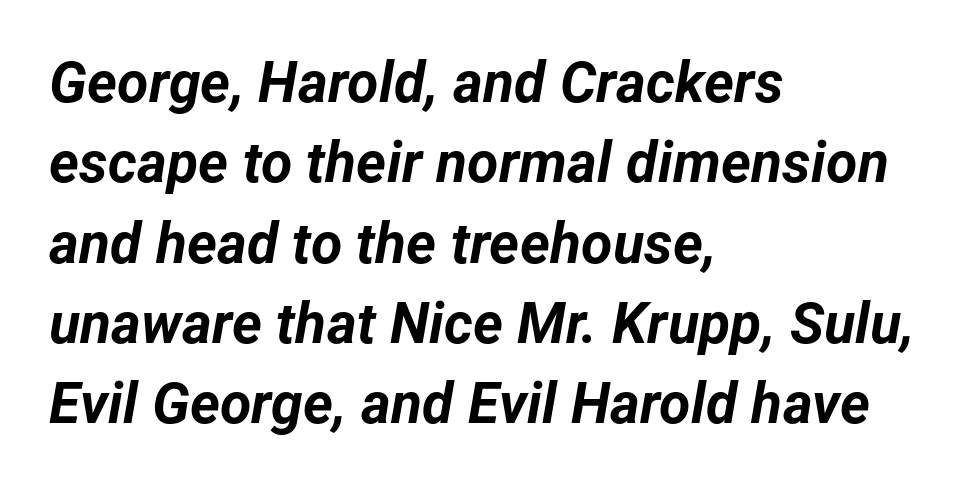
Q: Is the text bold? A: Yes.
Q: Is the text italic (slanted)? A: Yes, it leans right by about 12 degrees.
Q: Is the text underlined? A: No.
Q: How is the paragraph aligned? A: Left-aligned.
Q: Is the spacing between letters normal or unusually wide? A: Normal.
Q: Is the spacing between lines tight, normal or loose? A: Normal.
Q: Width (condensed, normal, or wide)? A: Normal.
Q: Stroke contrast? A: Low.
Q: x-height? A: Medium.
Q: Monospaced? A: No.
